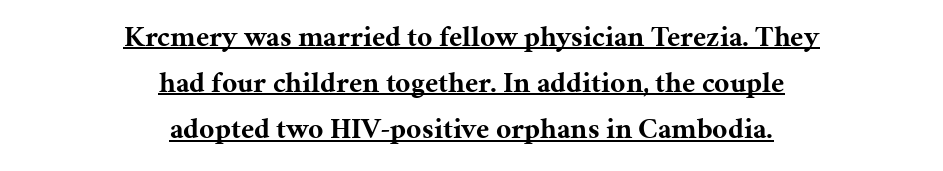
Varying glyph widths throughout — classic text-font behaviour. This rendering uses center alignment, leaving both contours irregular but symmetric. Strong, thick strokes mark this as bold type. The lettering holds an erect, upright posture throughout. These lines sit exactly where default settings would place them. Type style note: has serifs.
